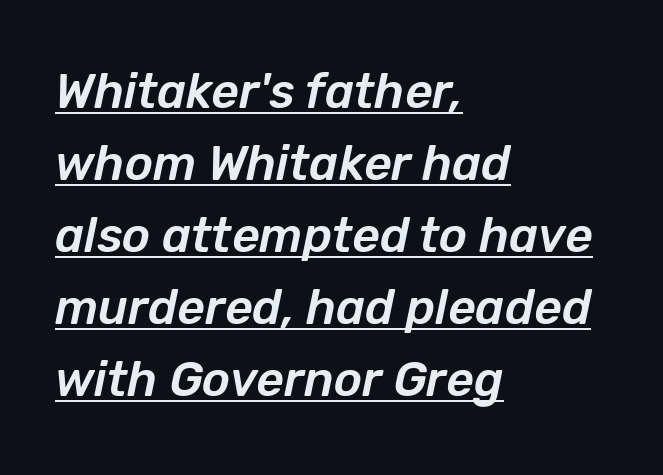
The image shows 48 px text type, italic (leaning right); set left-aligned, normal line spacing (1.5x), normal letter spacing, underlined; low stroke contrast and a medium x-height.
